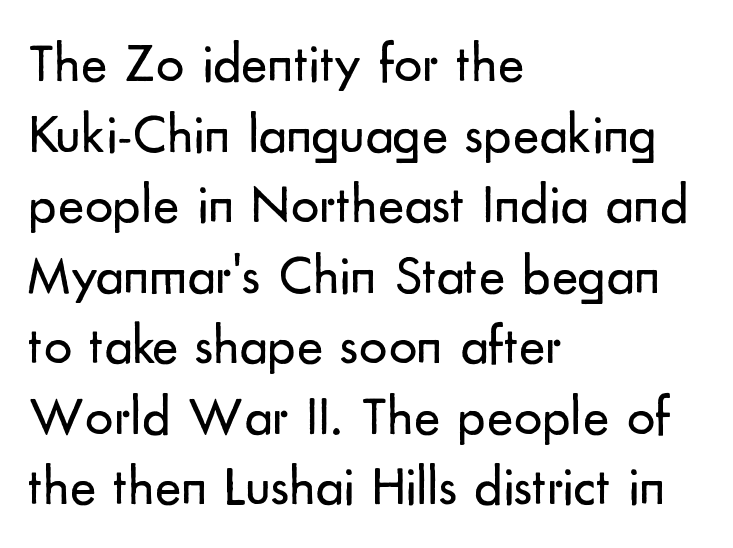
Q: Is the text bold? A: No.
Q: Is the text italic (slanted)? A: No, it is upright.
Q: Is the typeface a serif or a sans-serif typeface? A: Sans-serif.
Q: Is the text underlined? A: No.
Q: How is the paragraph aligned? A: Left-aligned.
Q: Is the spacing between letters normal or unusually wide? A: Normal.
Q: Is the spacing between lines tight, normal or loose? A: Normal.
Q: Width (condensed, normal, or wide)? A: Normal.
Q: Stroke contrast? A: Low.
Q: x-height? A: Small.
Q: Monospaced? A: No.
